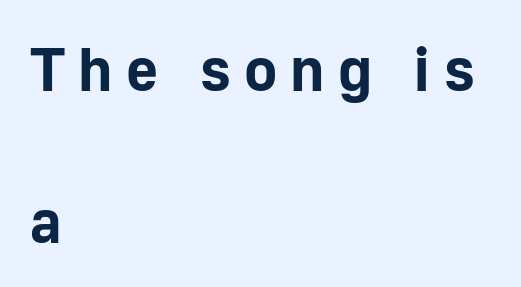
Q: Is the text bold? A: Yes.
Q: Is the text italic (slanted)? A: No, it is upright.
Q: Is the typeface a serif or a sans-serif typeface? A: Sans-serif.
Q: Is the text underlined? A: No.
Q: How is the paragraph aligned? A: Left-aligned.
Q: Is the spacing between letters normal or unusually wide? A: Unusually wide.
Q: Is the spacing between lines tight, normal or loose? A: Loose.
Q: Width (condensed, normal, or wide)? A: Normal.
Q: Stroke contrast? A: Low.
Q: x-height? A: Medium.
Q: Monospaced? A: No.
